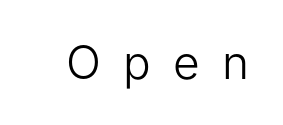
The image shows 46 px light sans-serif type, upright; set unusually wide letter spacing (+0.48 em), not underlined; low stroke contrast and a medium x-height.
